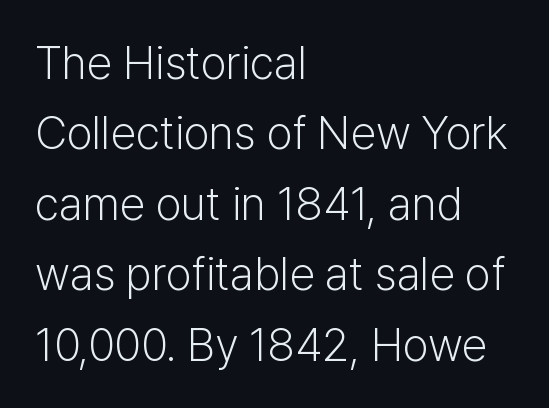
Q: Is the text bold? A: No.
Q: Is the text italic (slanted)? A: No, it is upright.
Q: Is the typeface a serif or a sans-serif typeface? A: Sans-serif.
Q: Is the text underlined? A: No.
Q: How is the paragraph aligned? A: Left-aligned.
Q: Is the spacing between letters normal or unusually wide? A: Normal.
Q: Is the spacing between lines tight, normal or loose? A: Normal.
Q: Width (condensed, normal, or wide)? A: Normal.
Q: Stroke contrast? A: Low.
Q: x-height? A: Medium.
Q: Monospaced? A: No.
